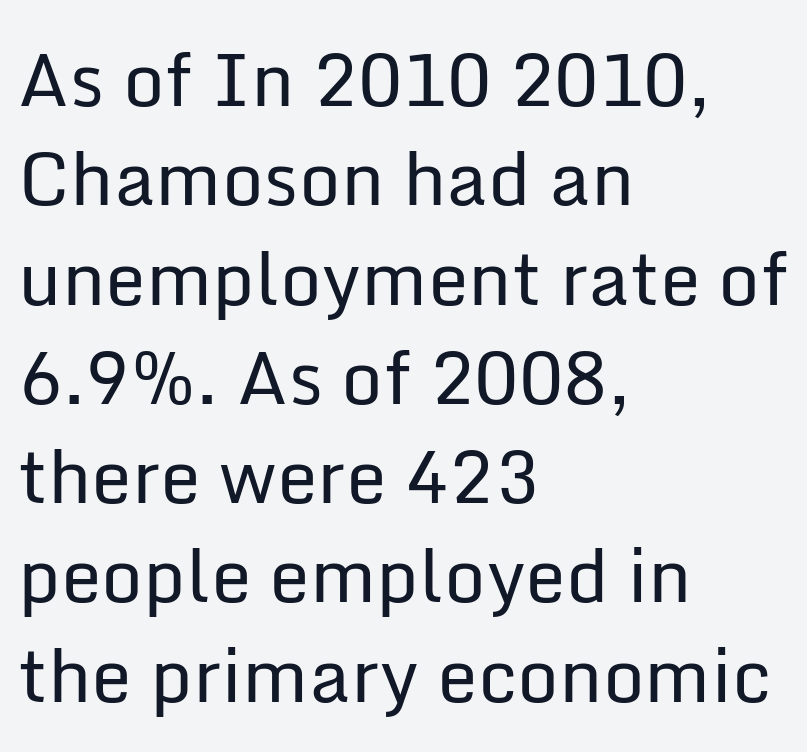
The lines in this sample share a left origin and differ only in where they stop. The passage shown has conventional tracking throughout. Character widths vary here, with narrow letters taking less room than wide ones. Nope, no serifs anywhere on these letters. Style check: upright.
